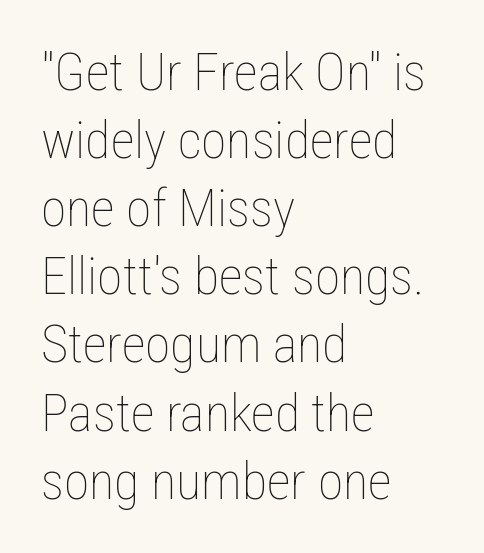
The image shows 52 px thin, condensed type, upright; set left-aligned, normal line spacing (1.31x), normal letter spacing, not underlined; low stroke contrast and a medium x-height.
